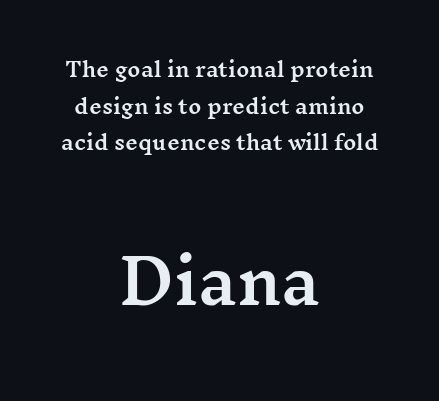
The image shows 61 px wide serif type, upright; set centered, line spacing 1.83x, normal letter spacing, not underlined; the second (bottom) block is 3.05x larger; medium stroke contrast and a medium x-height.
